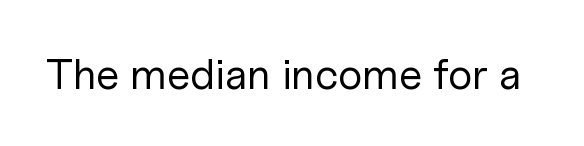
The glyphs in this specimen are sans serif. This is roman type, the default non-slanted kind. Stems and bowls with no extra thickness — not bold. Honestly, the letter spacing is just normal — you wouldn't notice it. The face used here is proportionally spaced, like ordinary book or web type.
